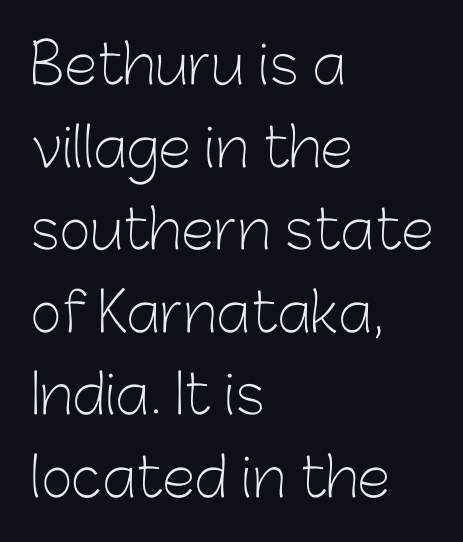
Left-aligned paragraph, ragged on the right. Bold? No — there's no thickening of the strokes. Baseline-to-baseline distance is the conventional proportion of letter height. You could not count columns in this text — the font is proportionally spaced. Rule under the text: the space is simply empty. Font category for this specimen: sans-serif.
